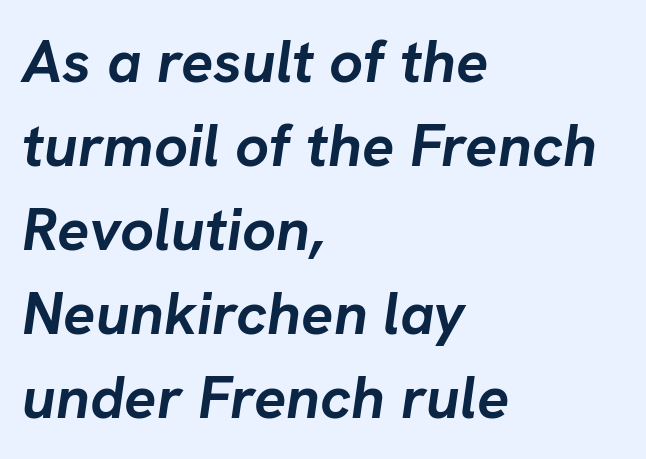
Q: Is the text bold? A: Yes.
Q: Is the text italic (slanted)? A: Yes, it leans right by about 8 degrees.
Q: Is the text underlined? A: No.
Q: How is the paragraph aligned? A: Left-aligned.
Q: Is the spacing between letters normal or unusually wide? A: Normal.
Q: Is the spacing between lines tight, normal or loose? A: Normal.
Q: Width (condensed, normal, or wide)? A: Normal.
Q: Stroke contrast? A: Low.
Q: x-height? A: Medium.
Q: Monospaced? A: No.
